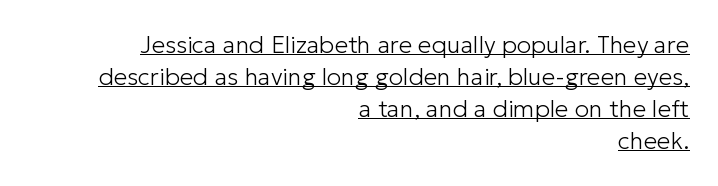
Underlining? Definitely there. The font is comparable to plain body text, perhaps lighter. Leftover space on each line is placed entirely before the opening word. Vertical strokes here are truly vertical. Evenly set lines give the paragraph a standard silhouette. Does extra space separate the letters? No, they use regular spacing.
